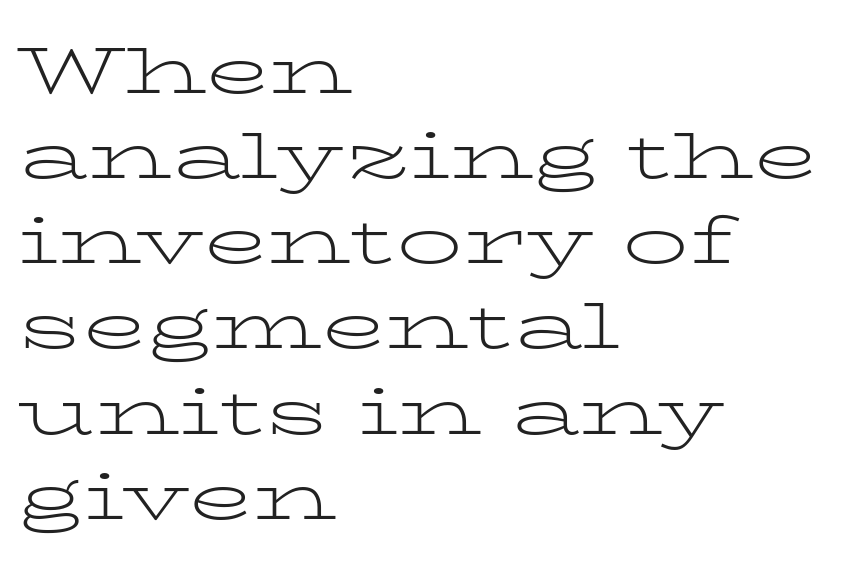
Has an underline been added? It has not. The typesetter chose a ragged-right arrangement here. Varying glyph widths throughout — classic text-font behaviour. Unbolded letterforms with no extra heft.
